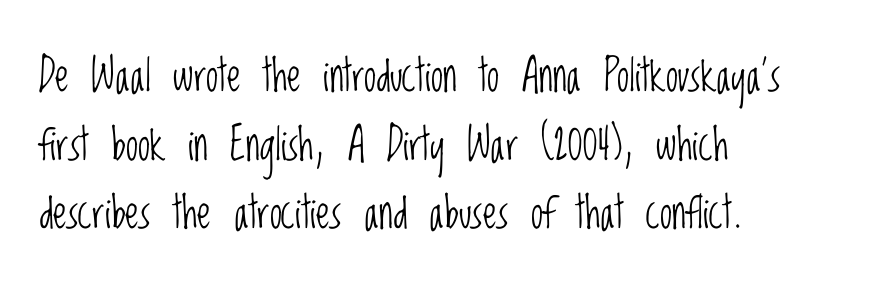
The image shows 44 px light, condensed sans-serif type, upright; set left-aligned, normal line spacing (1.56x), normal letter spacing, not underlined; low stroke contrast and a large x-height.
